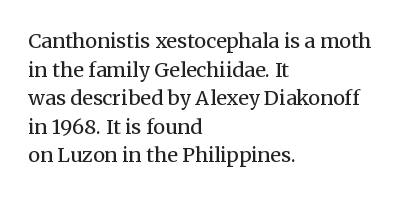
The image shows 20 px text type, upright; set left-aligned, normal line spacing (1.43x), normal letter spacing, not underlined.
